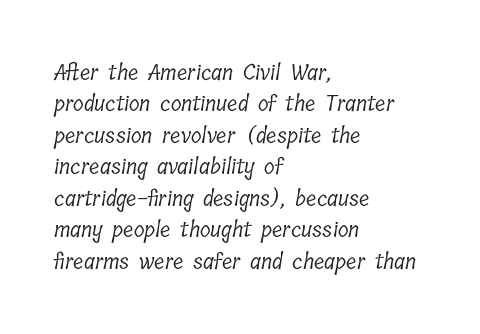
Q: Is the text bold? A: No.
Q: Is the text underlined? A: No.
Q: How is the paragraph aligned? A: Left-aligned.
Q: Is the spacing between letters normal or unusually wide? A: Normal.
Q: Is the spacing between lines tight, normal or loose? A: Normal.
